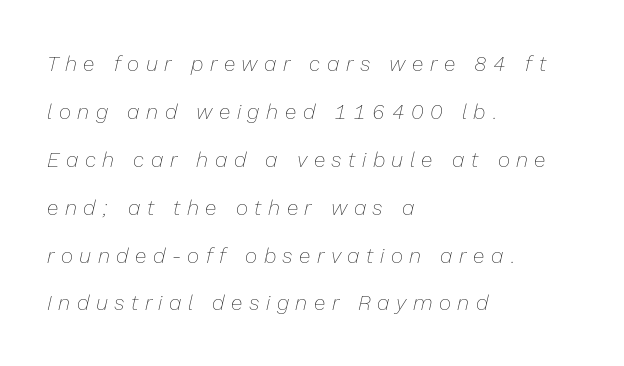
{"italic": "yes", "lean": "right", "slant_degrees": 13, "bold": "no", "underline": "no", "align": "left", "line_spacing": "loose", "line_spacing_ratio": 2.28, "letter_spacing": "wide", "letter_spacing_em": 0.31, "glyph_px": 21}
